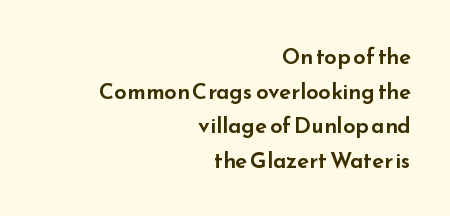
Q: Is the text italic (slanted)? A: No, it is upright.
Q: Is the text underlined? A: No.
Q: How is the paragraph aligned? A: Right-aligned.
Q: Is the spacing between letters normal or unusually wide? A: Normal.
Q: Is the spacing between lines tight, normal or loose? A: Normal.
